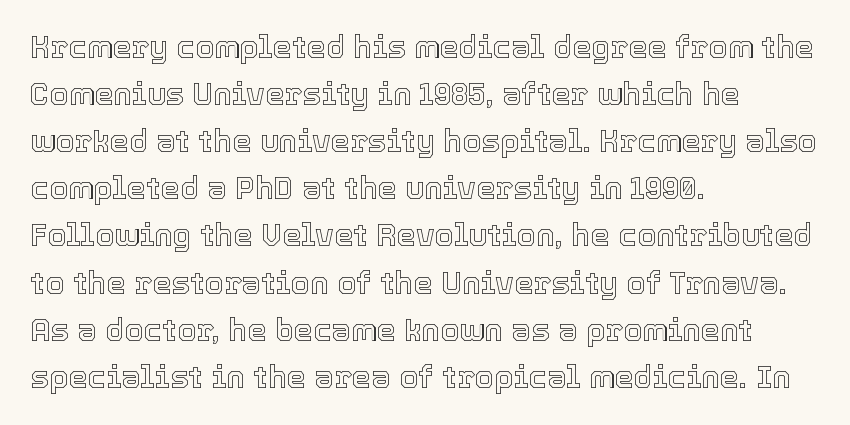
The image shows 31 px text type, upright; set left-aligned, normal line spacing (1.52x), normal letter spacing, not underlined; a medium x-height.
